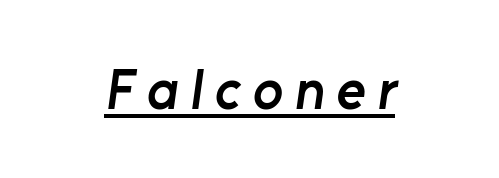
The image shows 56 px semibold sans-serif type; set centered, unusually wide letter spacing (+0.21 em), underlined; low stroke contrast and a medium x-height.
